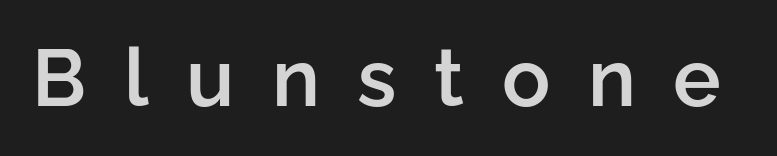
The image shows 80 px semibold sans-serif type, upright; set unusually wide letter spacing (+0.47 em), not underlined; low stroke contrast and a medium x-height.
